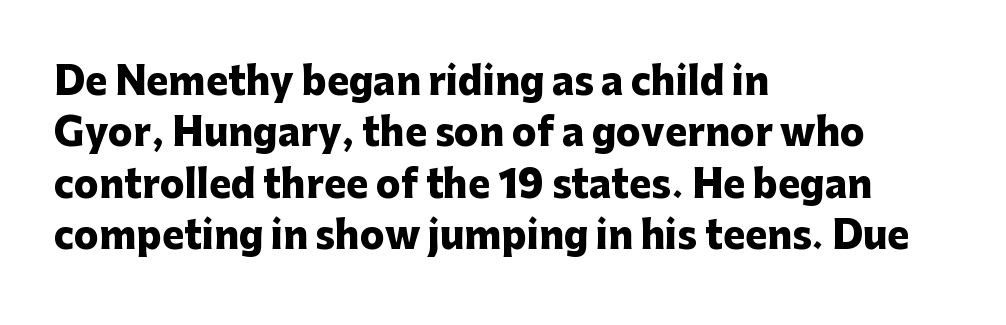
The image shows 37 px heavy sans-serif type, upright; set left-aligned, normal line spacing (1.39x), normal letter spacing, not underlined; low stroke contrast and a medium x-height.
